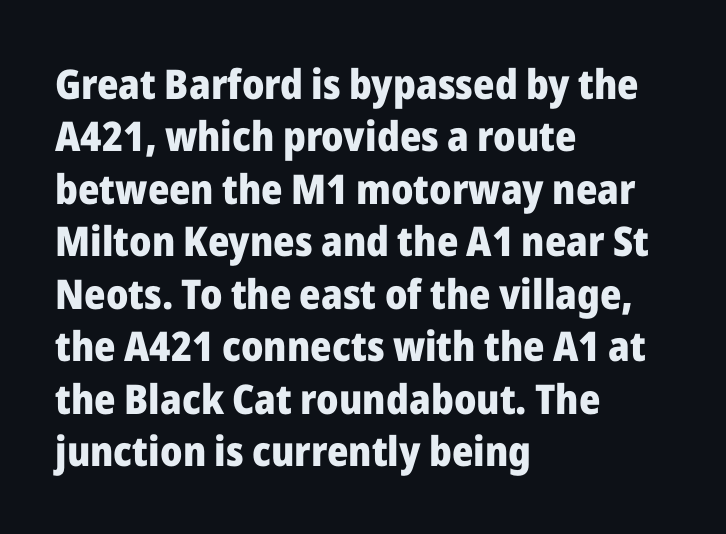
{"serif": "no", "italic": "no", "bold": "yes", "weight": "heavy", "width": "normal", "stroke_contrast": "low", "x_height": "medium", "monospaced": "no", "underline": "no", "align": "left", "line_spacing": "normal", "line_spacing_ratio": 1.28, "letter_spacing": "normal", "letter_spacing_em": 0.0, "glyph_px": 41}
